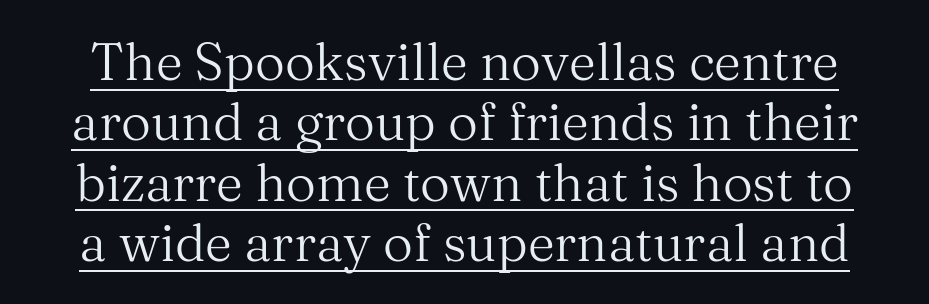
This reads as an unemphasized weight, regular at the heaviest. No extra tracking has been applied to these lines. Rendered with straight, roman letterforms. Each letter's strokes conclude with small projecting serifs.
